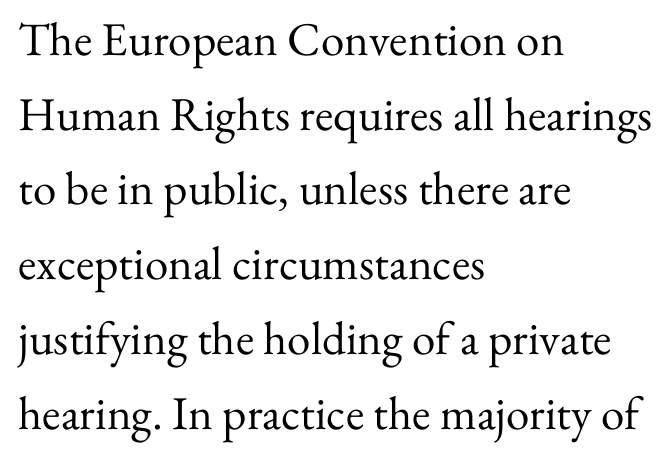
{"serif": "yes", "italic": "no", "bold": "no", "weight": "regular", "width": "normal", "stroke_contrast": "medium", "x_height": "small", "monospaced": "no", "underline": "no", "align": "left", "line_spacing": "normal", "line_spacing_ratio": 1.59, "letter_spacing": "normal", "letter_spacing_em": 0.0, "glyph_px": 47}
